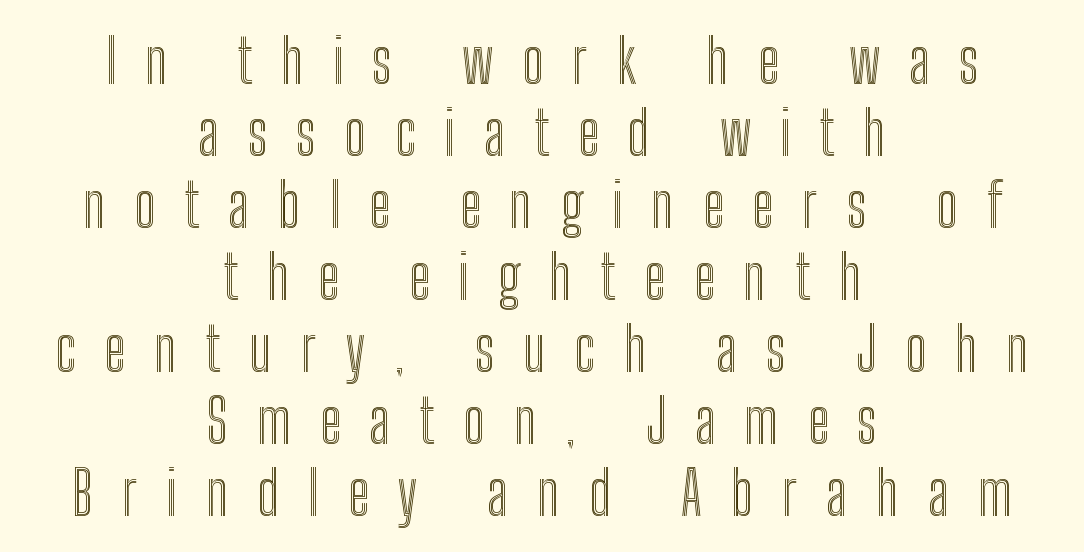
Ascenders rise straight up at ninety degrees. Only glyphs here, with clear space below each row. Is this a fixed-width face? No — the glyphs have proportional, varying widths. This sample uses expanded letter spacing, leaving extra air between glyphs. Leftover space on each line is divided equally before and after the words.
